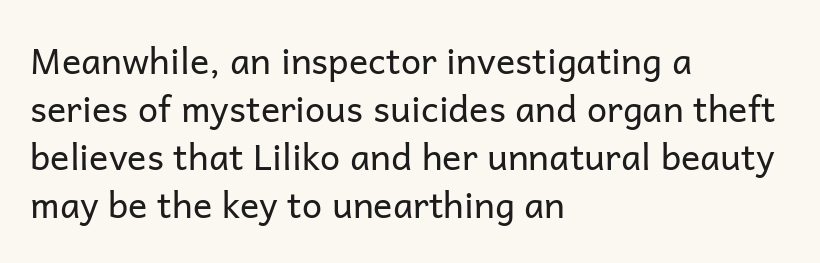
Q: Is the text bold? A: No.
Q: Is the text italic (slanted)? A: No, it is upright.
Q: Is the typeface a serif or a sans-serif typeface? A: Sans-serif.
Q: Is the text underlined? A: No.
Q: How is the paragraph aligned? A: Left-aligned.
Q: Is the spacing between letters normal or unusually wide? A: Normal.
Q: Is the spacing between lines tight, normal or loose? A: Normal.
Q: Width (condensed, normal, or wide)? A: Normal.
Q: Stroke contrast? A: Low.
Q: x-height? A: Medium.
Q: Monospaced? A: No.
